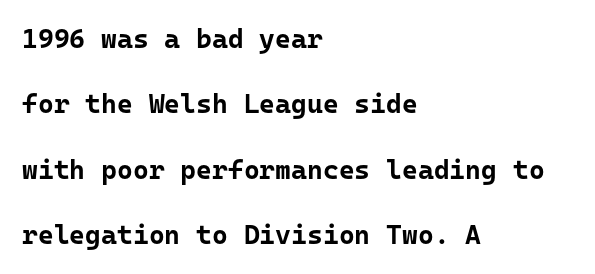
The image shows 27 px bold type, upright; set left-aligned, loose line spacing (2.42x), normal letter spacing, not underlined.
